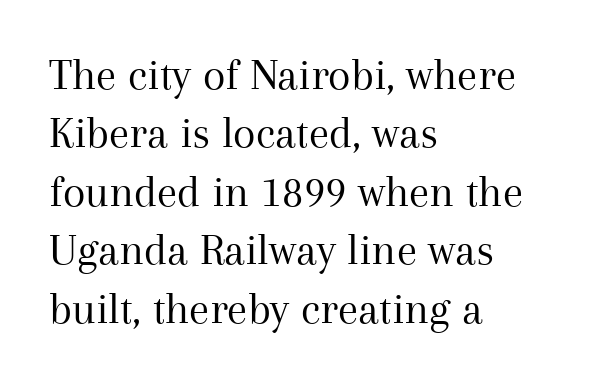
Q: Is the text bold? A: No.
Q: Is the text italic (slanted)? A: No, it is upright.
Q: Is the typeface a serif or a sans-serif typeface? A: Serif.
Q: Is the text underlined? A: No.
Q: How is the paragraph aligned? A: Left-aligned.
Q: Is the spacing between letters normal or unusually wide? A: Normal.
Q: Is the spacing between lines tight, normal or loose? A: Normal.
Q: Width (condensed, normal, or wide)? A: Normal.
Q: Stroke contrast? A: Medium.
Q: x-height? A: Medium.
Q: Monospaced? A: No.
